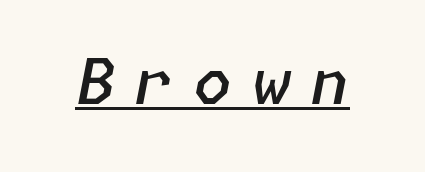
Caption: semibold face, moderately heavy strokes. Students, observe the line beneath the letters — that is underlining. Quick note: italic. Characters follow at a spacing far wider than the type designer built in.
